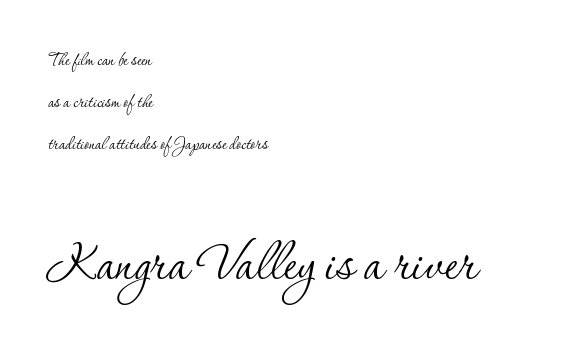
The image shows 66 px thin serif type; set left-aligned, loose line spacing (1.91x), normal letter spacing, not underlined; the second (bottom) block is 3.0x larger; low stroke contrast and a small x-height.
